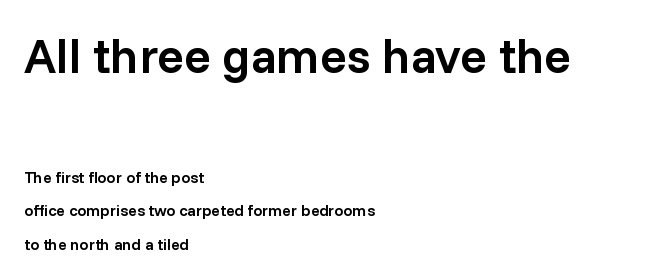
The face used here is proportionally spaced, like ordinary book or web type. This sample trades compactness for vertical openness between lines. Slightly chunky letters — semibold, I'd say, not full bold. Note: no serifs on the glyphs. Typeset ragged right — the left edge is the straight one. These lines keep a tight, regular rhythm from letter to letter.
